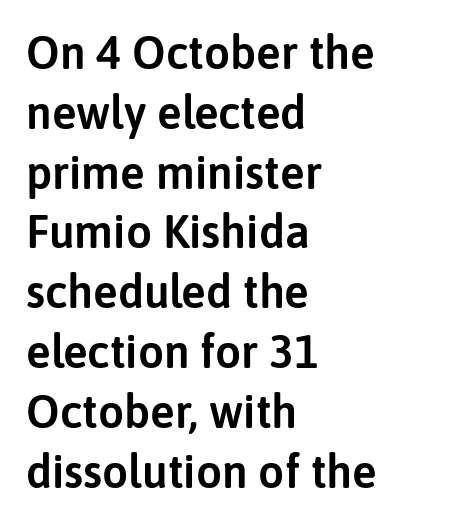
Think of a printed novel: that variable character pitch is what you see here. You can tell from the bare stems that sans-serif type was used. Tracking value appears to be zero — textbook default spacing. Does the leading feel generous? No, just average. Which margin do the lines hug? The left one — the right edge is uneven. The typography opts for an upright posture over an oblique one.
